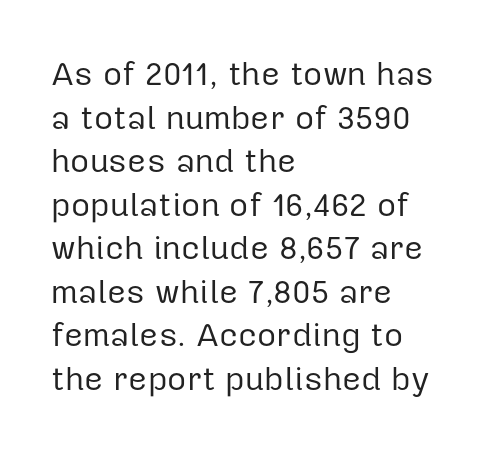
{"serif": "no", "italic": "no", "bold": "no", "weight": "regular", "width": "normal", "stroke_contrast": "low", "x_height": "medium", "monospaced": "no", "underline": "no", "align": "left", "line_spacing": "normal", "line_spacing_ratio": 1.32, "letter_spacing": "normal", "letter_spacing_em": 0.0, "glyph_px": 33}
